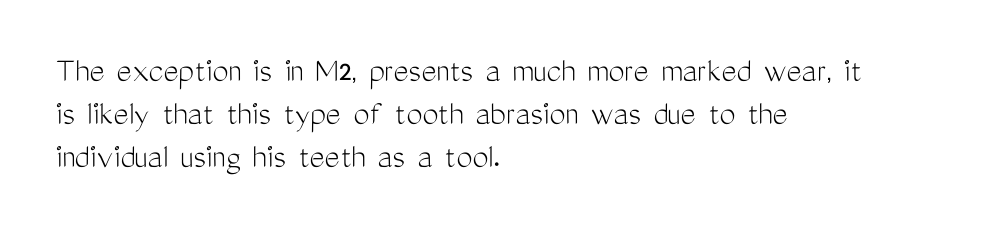
The image shows 36 px light, condensed sans-serif type, upright; set left-aligned, line spacing 1.2x, normal letter spacing, not underlined; medium stroke contrast and a medium x-height.
